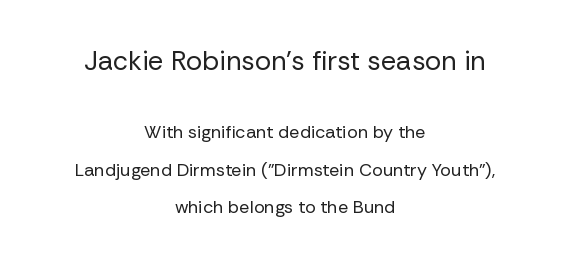
Successive baselines arrive slowly, with a big drop between each. The initial chunk of copy outweighs the following chunk in type size. Letter spacing: default. Underlining? Definitely not there. No extra ink here — the face is not bold. The font's upright variant was chosen for this text.
